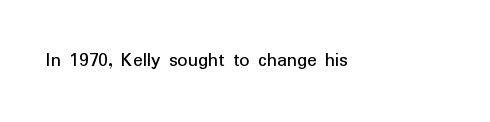
The image shows 20 px text type, upright; set normal letter spacing, not underlined.
